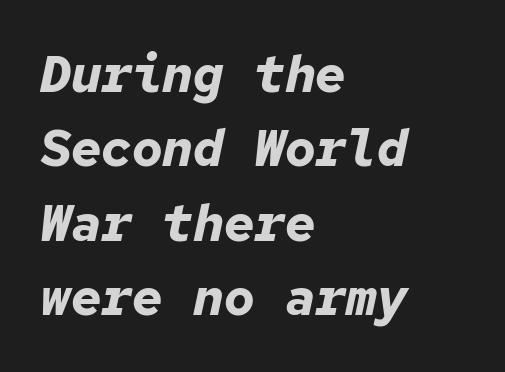
Tall strokes in this sample are angled rather than plumb. Where is the straight margin? On the left. The space beneath each line is pristine and unruled. Note the uniform advance width — an 'i' takes as much space as an 'm'. The letters are bold, with thick, heavy strokes. Students, note that the glyphs here touch the page at normal intervals.
